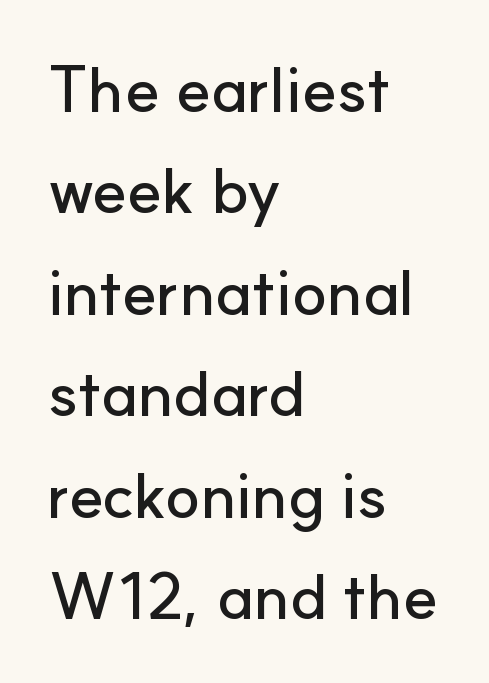
Q: Is the text italic (slanted)? A: No, it is upright.
Q: Is the typeface a serif or a sans-serif typeface? A: Sans-serif.
Q: Is the text underlined? A: No.
Q: How is the paragraph aligned? A: Left-aligned.
Q: Is the spacing between letters normal or unusually wide? A: Normal.
Q: Is the spacing between lines tight, normal or loose? A: Normal.
Q: Width (condensed, normal, or wide)? A: Normal.
Q: Stroke contrast? A: Low.
Q: x-height? A: Small.
Q: Monospaced? A: No.
